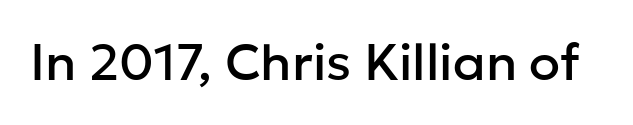
Q: Is the text italic (slanted)? A: No, it is upright.
Q: Is the typeface a serif or a sans-serif typeface? A: Sans-serif.
Q: Is the text underlined? A: No.
Q: Is the spacing between letters normal or unusually wide? A: Normal.
Q: Width (condensed, normal, or wide)? A: Normal.
Q: Stroke contrast? A: Low.
Q: x-height? A: Medium.
Q: Monospaced? A: No.
